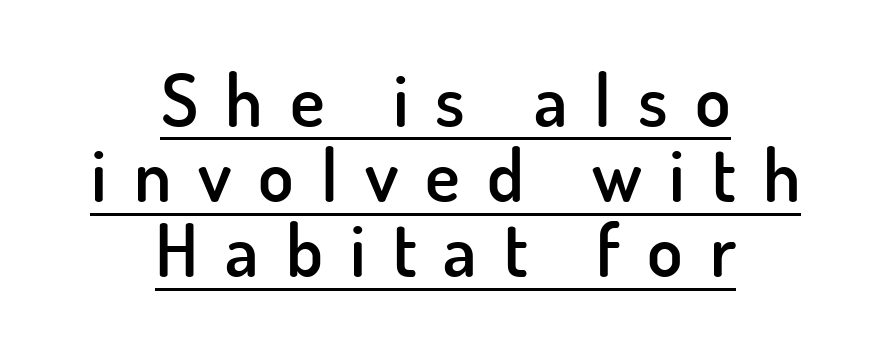
Q: Is the text bold? A: Semi-bold.
Q: Is the text italic (slanted)? A: No, it is upright.
Q: Is the typeface a serif or a sans-serif typeface? A: Sans-serif.
Q: Is the text underlined? A: Yes.
Q: How is the paragraph aligned? A: Centered.
Q: Is the spacing between letters normal or unusually wide? A: Unusually wide.
Q: Is the spacing between lines tight, normal or loose? A: Tight.
Q: Width (condensed, normal, or wide)? A: Normal.
Q: Stroke contrast? A: Low.
Q: x-height? A: Small.
Q: Monospaced? A: No.
